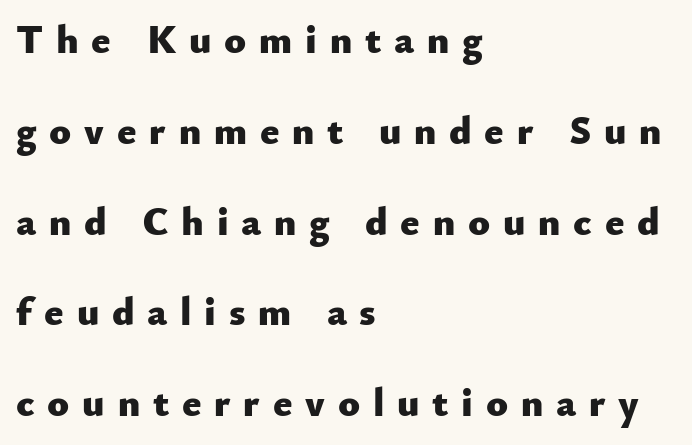
Q: Is the text bold? A: Yes.
Q: Is the text italic (slanted)? A: No, it is upright.
Q: Is the typeface a serif or a sans-serif typeface? A: Sans-serif.
Q: Is the text underlined? A: No.
Q: How is the paragraph aligned? A: Left-aligned.
Q: Is the spacing between letters normal or unusually wide? A: Unusually wide.
Q: Is the spacing between lines tight, normal or loose? A: Loose.
Q: Width (condensed, normal, or wide)? A: Normal.
Q: Stroke contrast? A: Low.
Q: x-height? A: Small.
Q: Monospaced? A: No.
